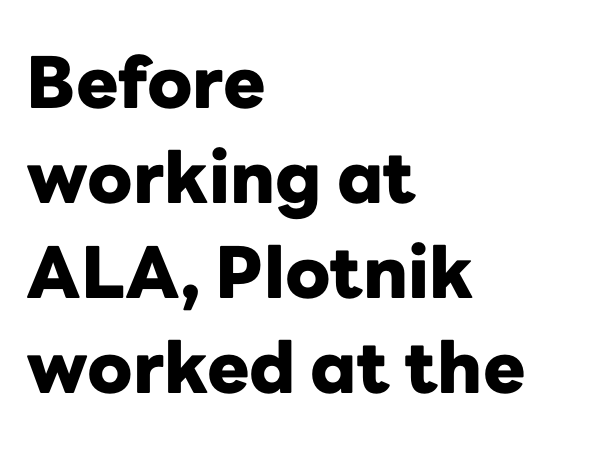
Q: Is the text bold? A: Yes.
Q: Is the text italic (slanted)? A: No, it is upright.
Q: Is the typeface a serif or a sans-serif typeface? A: Sans-serif.
Q: Is the text underlined? A: No.
Q: How is the paragraph aligned? A: Left-aligned.
Q: Is the spacing between letters normal or unusually wide? A: Normal.
Q: Is the spacing between lines tight, normal or loose? A: Normal.
Q: Width (condensed, normal, or wide)? A: Normal.
Q: Stroke contrast? A: Low.
Q: x-height? A: Medium.
Q: Monospaced? A: No.
